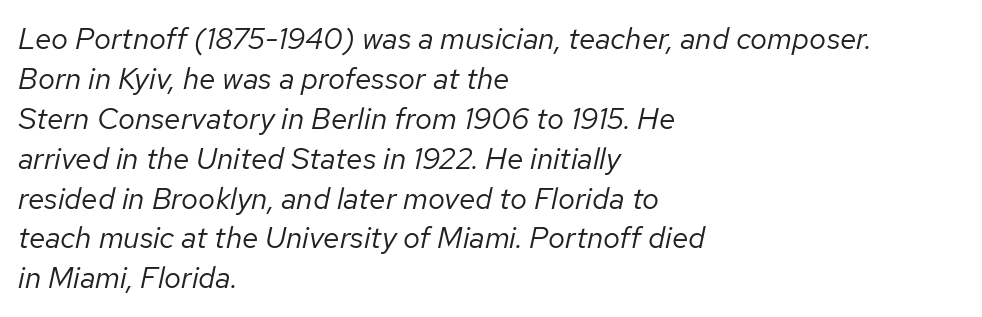
Compared with ordinary roman type, these characters are visibly tilted. Is the block centered? No — it sits flush against the left margin. Each stroke keeps to a modest, everyday thickness or less. The rows are spaced the way most documents space them. Check under the words: just untouched page.
